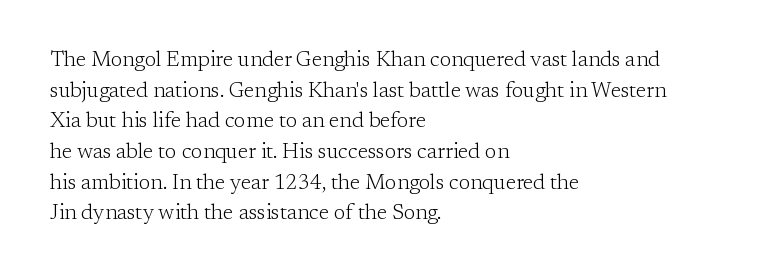
The strip under each line holds only bare page. The lines in this sample share a left origin and differ only in where they stop. The block of text has a typical density, with ordinary space between rows. A typesetter would call this zero additional tracking. Each stroke keeps to a modest, everyday thickness or less. Style check: upright.
